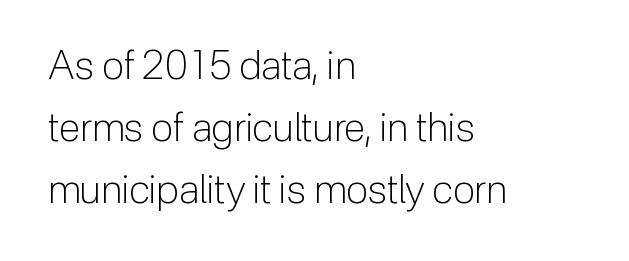
{"serif": "no", "italic": "no", "bold": "no", "weight": "light", "width": "normal", "stroke_contrast": "low", "x_height": "medium", "monospaced": "no", "underline": "no", "align": "left", "line_spacing": "normal", "line_spacing_ratio": 1.55, "letter_spacing": "normal", "letter_spacing_em": 0.0, "glyph_px": 40}
